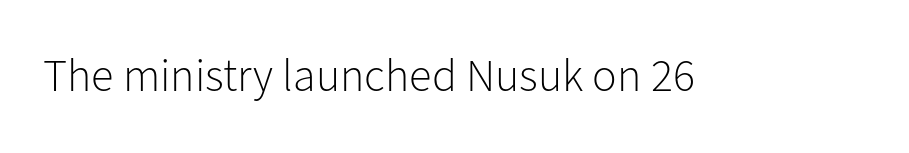
Q: Is the text bold? A: No.
Q: Is the text italic (slanted)? A: No, it is upright.
Q: Is the typeface a serif or a sans-serif typeface? A: Sans-serif.
Q: Is the text underlined? A: No.
Q: Is the spacing between letters normal or unusually wide? A: Normal.
Q: Width (condensed, normal, or wide)? A: Normal.
Q: Stroke contrast? A: Low.
Q: x-height? A: Medium.
Q: Monospaced? A: No.
